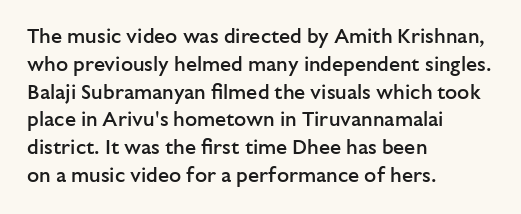
{"italic": "no", "bold": "semi", "underline": "no", "align": "left", "line_spacing": "normal", "line_spacing_ratio": 1.39, "letter_spacing": "normal", "letter_spacing_em": 0.0, "glyph_px": 20}
